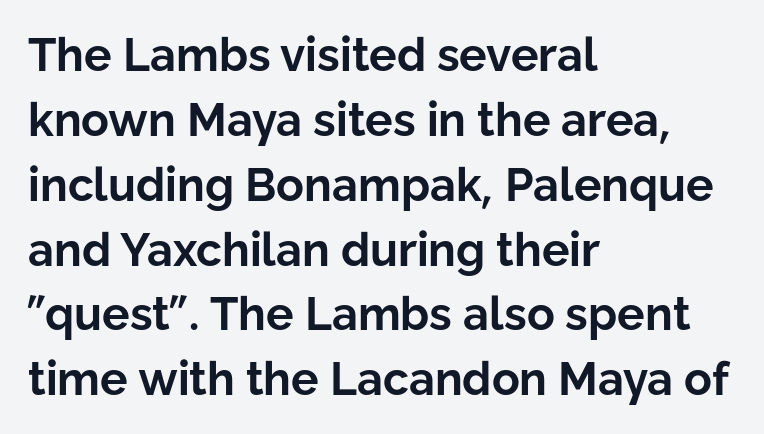
The image shows 46 px bold sans-serif type, upright; set left-aligned, normal line spacing (1.41x), normal letter spacing, not underlined; low stroke contrast and a medium x-height.
